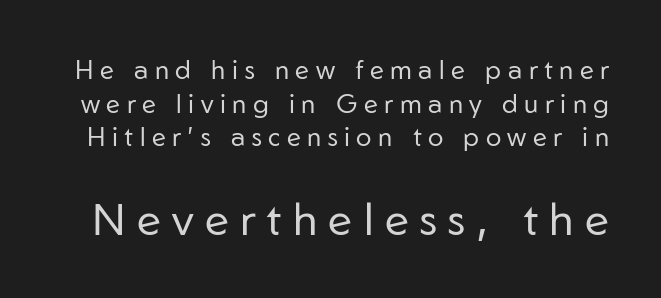
The image shows 45 px regular-weight sans-serif type, upright; set normal line spacing (1.29x), unusually wide letter spacing (+0.25 em), not underlined; the second (bottom) block is 1.73x larger; low stroke contrast and a medium x-height.
